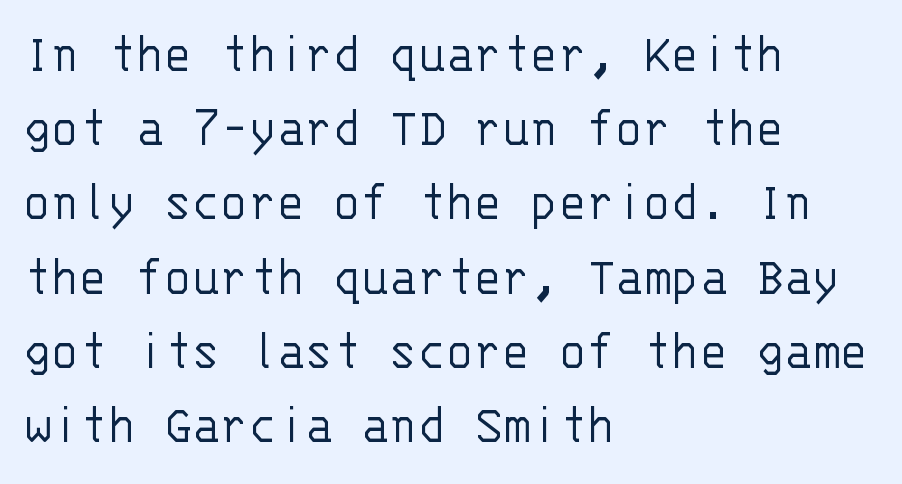
{"serif": "no", "italic": "no", "bold": "no", "weight": "light", "width": "normal", "stroke_contrast": "low", "x_height": "large", "monospaced": "yes", "underline": "no", "align": "left", "line_spacing": "normal", "line_spacing_ratio": 1.28, "letter_spacing": "normal", "letter_spacing_em": 0.0, "glyph_px": 58}
